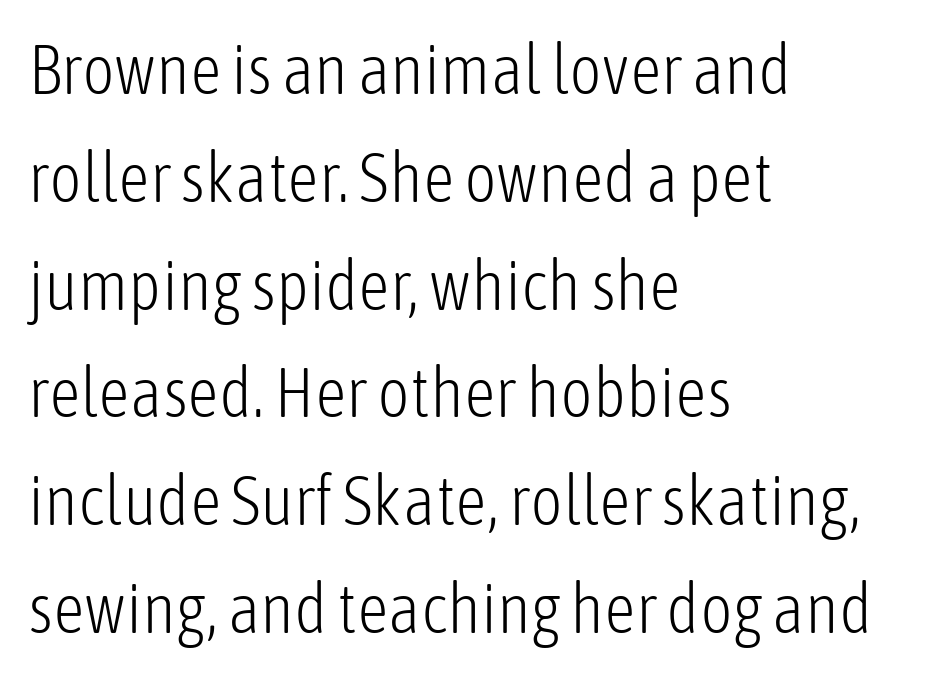
Q: Is the text bold? A: No.
Q: Is the text italic (slanted)? A: No, it is upright.
Q: Is the typeface a serif or a sans-serif typeface? A: Sans-serif.
Q: Is the text underlined? A: No.
Q: How is the paragraph aligned? A: Left-aligned.
Q: Is the spacing between letters normal or unusually wide? A: Normal.
Q: Is the spacing between lines tight, normal or loose? A: Normal.
Q: Width (condensed, normal, or wide)? A: Condensed.
Q: Stroke contrast? A: Low.
Q: x-height? A: Medium.
Q: Monospaced? A: No.
